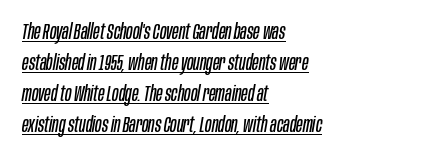
Q: Is the text bold? A: No.
Q: Is the text italic (slanted)? A: Yes, it leans right by about 10 degrees.
Q: Is the text underlined? A: Yes.
Q: How is the paragraph aligned? A: Left-aligned.
Q: Is the spacing between letters normal or unusually wide? A: Normal.
Q: Is the spacing between lines tight, normal or loose? A: Normal.
